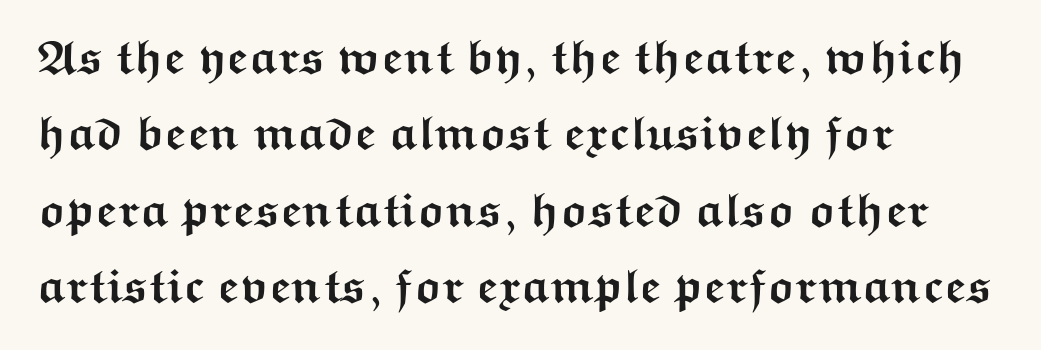
The image shows 48 px semibold, wide sans-serif type, upright; set left-aligned, normal line spacing (1.59x), normal letter spacing, not underlined; medium stroke contrast and a medium x-height.
